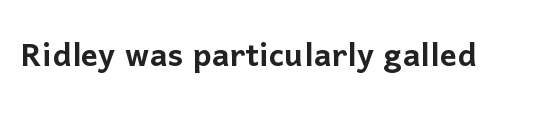
{"serif": "no", "italic": "no", "width": "normal", "stroke_contrast": "low", "x_height": "medium", "monospaced": "no", "underline": "no", "letter_spacing": "normal", "letter_spacing_em": 0.0, "glyph_px": 42}
